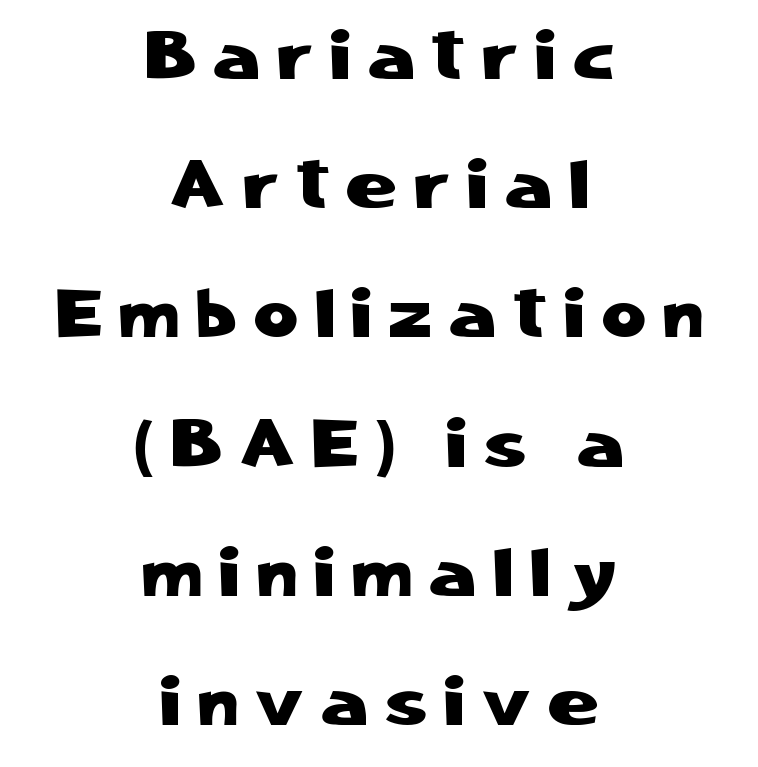
The image shows 68 px sans-serif type, upright; set centered, loose line spacing (1.9x), unusually wide letter spacing (+0.26 em), not underlined; low stroke contrast and a medium x-height.
